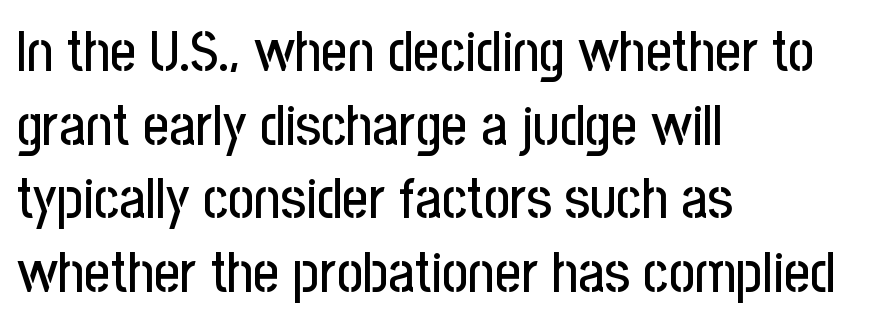
{"serif": "no", "italic": "no", "width": "condensed", "stroke_contrast": "low", "x_height": "medium", "monospaced": "no", "underline": "no", "align": "left", "line_spacing": "normal", "line_spacing_ratio": 1.29, "letter_spacing": "normal", "letter_spacing_em": 0.0, "glyph_px": 57}
